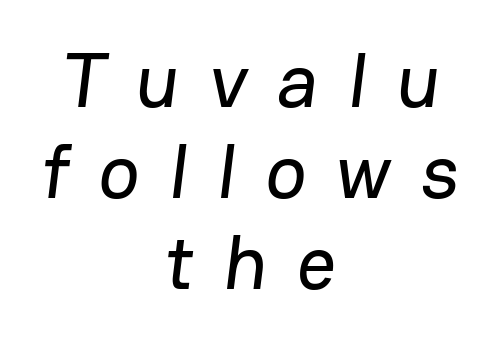
Q: Is the typeface a serif or a sans-serif typeface? A: Sans-serif.
Q: Is the text underlined? A: No.
Q: How is the paragraph aligned? A: Centered.
Q: Is the spacing between letters normal or unusually wide? A: Unusually wide.
Q: Width (condensed, normal, or wide)? A: Normal.
Q: Stroke contrast? A: Low.
Q: x-height? A: Medium.
Q: Monospaced? A: No.
